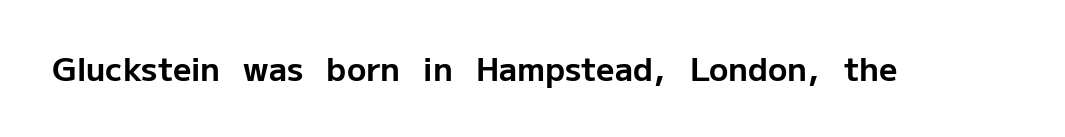
{"serif": "no", "italic": "no", "bold": "yes", "weight": "bold", "width": "normal", "stroke_contrast": "low", "x_height": "medium", "monospaced": "no", "underline": "no", "letter_spacing": "normal", "letter_spacing_em": 0.0, "glyph_px": 32}
